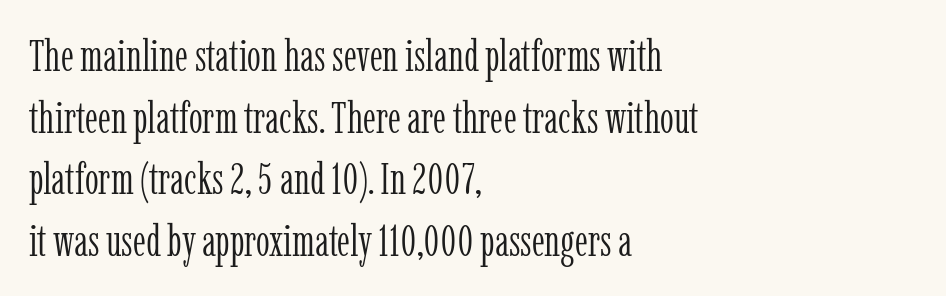
{"serif": "yes", "italic": "no", "bold": "no", "weight": "light", "width": "condensed", "stroke_contrast": "low", "x_height": "medium", "monospaced": "no", "underline": "no", "align": "left", "line_spacing": "normal", "line_spacing_ratio": 1.4, "letter_spacing": "normal", "letter_spacing_em": 0.0, "glyph_px": 44}
